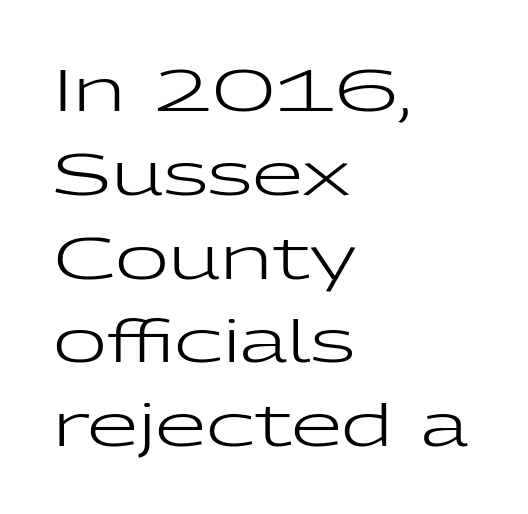
{"serif": "no", "italic": "no", "bold": "no", "weight": "regular", "width": "wide", "stroke_contrast": "low", "x_height": "medium", "monospaced": "no", "underline": "no", "align": "left", "line_spacing": "normal", "line_spacing_ratio": 1.42, "letter_spacing": "normal", "letter_spacing_em": 0.0, "glyph_px": 59}
